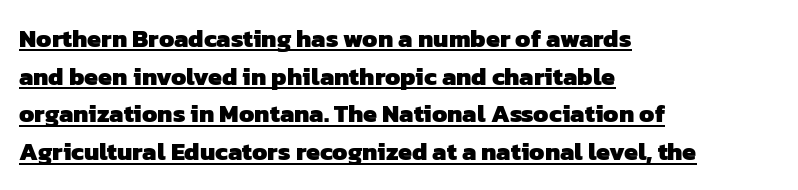
{"bold": "yes", "underline": "yes", "align": "left", "line_spacing": "normal", "line_spacing_ratio": 1.51, "letter_spacing": "normal", "letter_spacing_em": 0.0, "glyph_px": 25}
